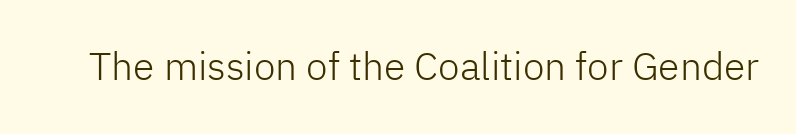
{"serif": "no", "italic": "no", "bold": "no", "weight": "light", "width": "normal", "stroke_contrast": "low", "x_height": "medium", "monospaced": "no", "underline": "no", "letter_spacing": "normal", "letter_spacing_em": 0.0, "glyph_px": 39}
